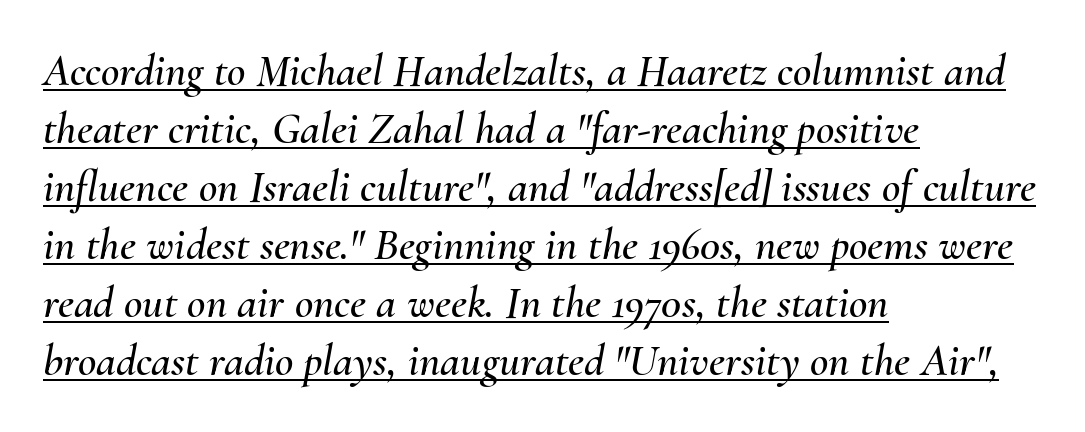
Q: Is the text italic (slanted)? A: Yes, it leans right by about 10 degrees.
Q: Is the text underlined? A: Yes.
Q: How is the paragraph aligned? A: Left-aligned.
Q: Is the spacing between letters normal or unusually wide? A: Normal.
Q: Is the spacing between lines tight, normal or loose? A: Normal.
Q: Width (condensed, normal, or wide)? A: Normal.
Q: Stroke contrast? A: Medium.
Q: x-height? A: Small.
Q: Monospaced? A: No.
